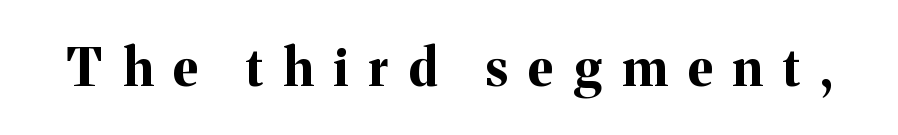
The letterforms stand isolated, each surrounded by extra space. The letters are bold, with thick, heavy strokes. The rendering uses natural spacing where letterforms have individual widths. Yep, those are serifs on the letters. Every character sits straight up, as roman type does. Descender tails drop into unmarked territory.
